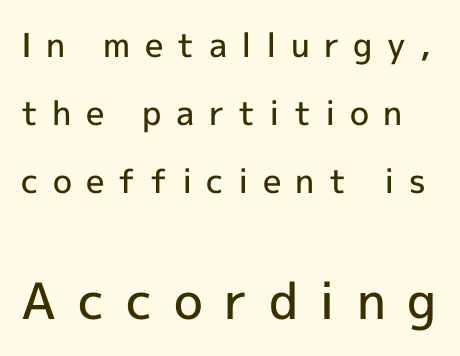
The image shows 50 px semibold sans-serif type, upright; set loose line spacing (2.06x), unusually wide letter spacing (+0.43 em), not underlined; the second (bottom) block is 1.52x larger; a medium x-height.
